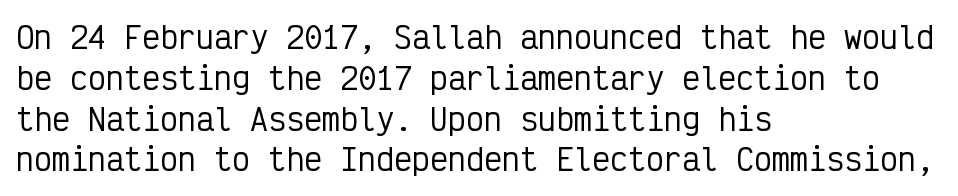
The image shows 30 px condensed sans-serif type, upright, monospaced; set left-aligned, normal line spacing (1.36x), normal letter spacing, not underlined; low stroke contrast and a medium x-height.
